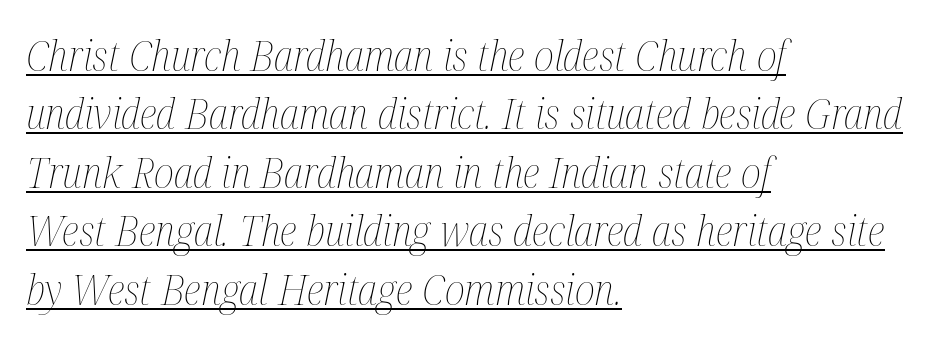
{"italic": "yes", "lean": "right", "slant_degrees": 12, "bold": "no", "weight": "thin", "width": "condensed", "stroke_contrast": "medium", "x_height": "medium", "monospaced": "no", "underline": "yes", "align": "left", "line_spacing": "normal", "line_spacing_ratio": 1.39, "letter_spacing": "normal", "letter_spacing_em": 0.0, "glyph_px": 42}
